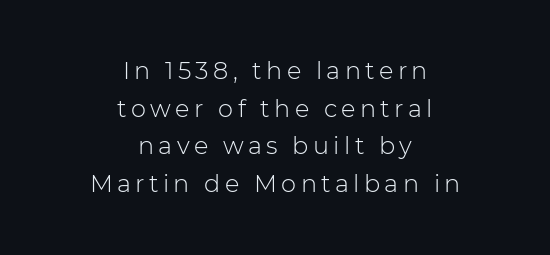
Q: Is the text bold? A: No.
Q: Is the text italic (slanted)? A: No, it is upright.
Q: Is the text underlined? A: No.
Q: How is the paragraph aligned? A: Centered.
Q: Is the spacing between lines tight, normal or loose? A: Normal.
